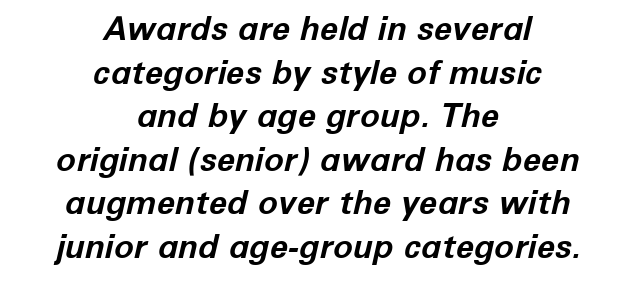
The image shows 33 px bold type, italic (leaning right); set centered, normal line spacing (1.32x), normal letter spacing, not underlined; low stroke contrast and a medium x-height.
